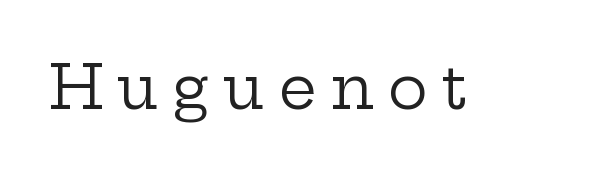
The image shows 60 px regular-weight, wide serif type, upright; set unusually wide letter spacing (+0.23 em), not underlined; low stroke contrast and a medium x-height.
